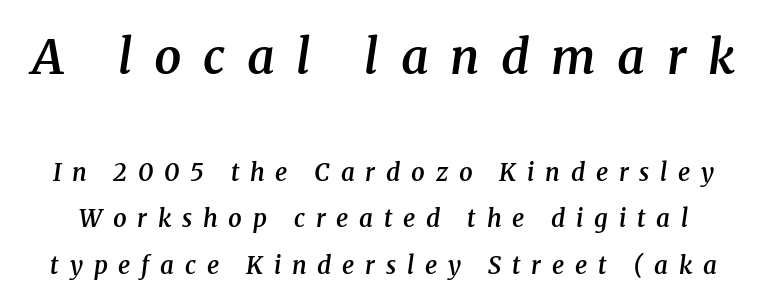
{"serif": "yes", "italic": "yes", "lean": "right", "slant_degrees": 8, "bold": "semi", "weight": "semibold", "width": "normal", "stroke_contrast": "medium", "x_height": "medium", "monospaced": "no", "underline": "no", "line_spacing": "loose", "line_spacing_ratio": 1.93, "letter_spacing": "wide", "letter_spacing_em": 0.45, "larger_block": "first", "size_ratio": 2.0, "glyph_px": 48}
